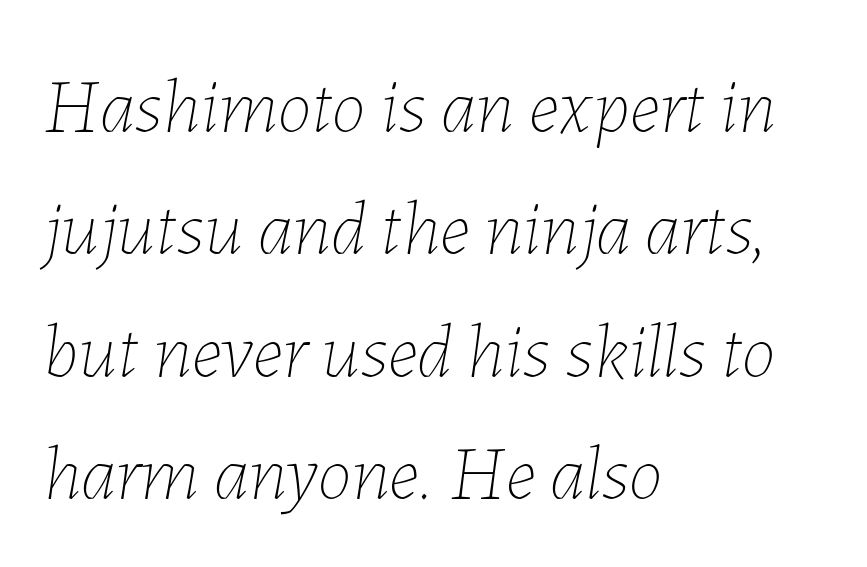
Q: Is the text bold? A: No.
Q: Is the text italic (slanted)? A: Yes, it leans right by about 7 degrees.
Q: Is the text underlined? A: No.
Q: How is the paragraph aligned? A: Left-aligned.
Q: Is the spacing between letters normal or unusually wide? A: Normal.
Q: Is the spacing between lines tight, normal or loose? A: Normal.
Q: Width (condensed, normal, or wide)? A: Normal.
Q: Stroke contrast? A: Low.
Q: x-height? A: Medium.
Q: Monospaced? A: No.
